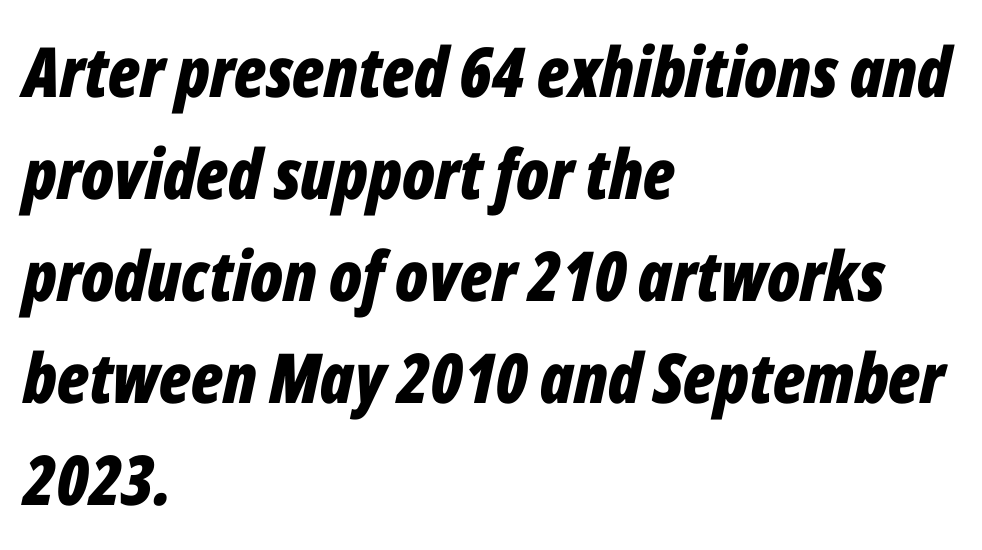
{"italic": "yes", "lean": "right", "slant_degrees": 12, "bold": "yes", "weight": "bold", "width": "condensed", "stroke_contrast": "low", "x_height": "medium", "monospaced": "no", "underline": "no", "align": "left", "line_spacing": "normal", "line_spacing_ratio": 1.48, "letter_spacing": "normal", "letter_spacing_em": 0.0, "glyph_px": 69}
